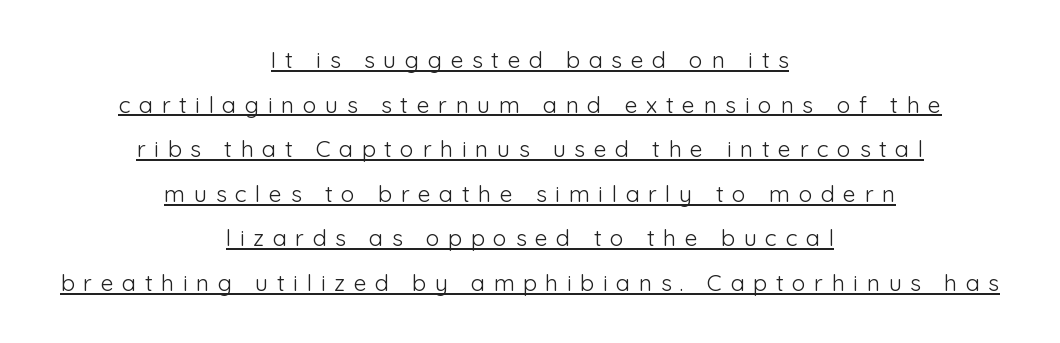
{"italic": "no", "bold": "no", "underline": "yes", "align": "center", "line_spacing": "loose", "line_spacing_ratio": 1.94, "letter_spacing": "wide", "letter_spacing_em": 0.37, "glyph_px": 23}
